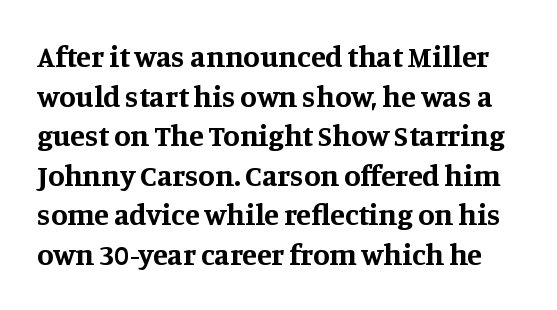
The area under the type is left untouched. The lettering holds an erect, upright posture throughout. Proportional: the letters do not fall into vertical columns. Vertical spacing — default. The passage shown has conventional tracking throughout.
